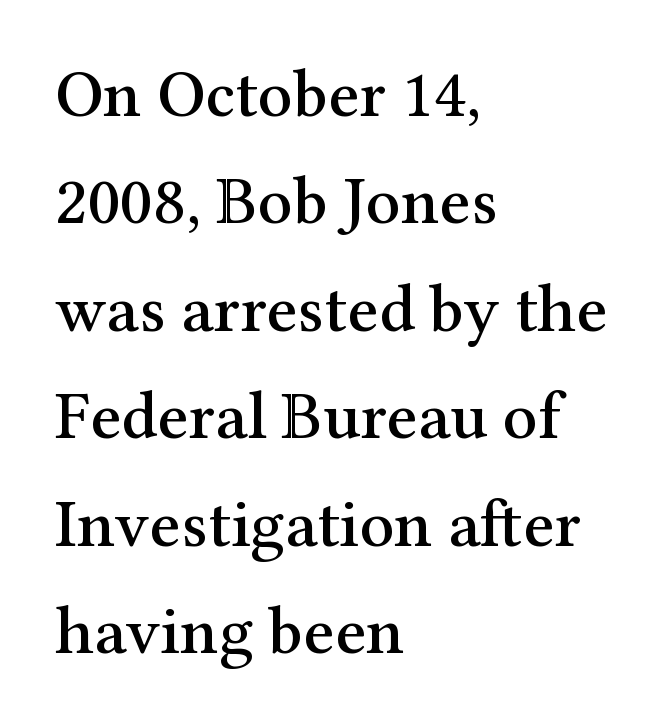
The image shows 68 px serif type, upright; set left-aligned, normal line spacing (1.58x), normal letter spacing, not underlined; medium stroke contrast and a medium x-height.
